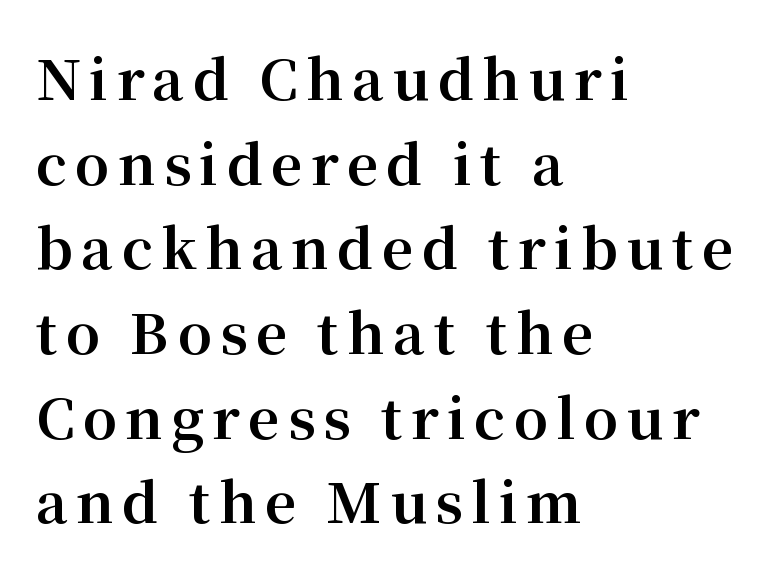
The image shows 55 px bold serif type, upright; set left-aligned, normal line spacing (1.54x), not underlined; medium stroke contrast and a medium x-height.
